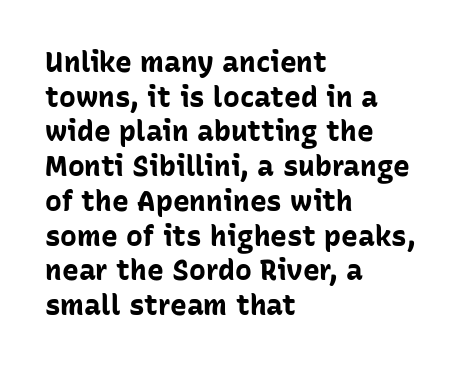
The image shows 28 px bold sans-serif type, upright; set left-aligned, line spacing 1.24x, normal letter spacing, not underlined; low stroke contrast and a medium x-height.
